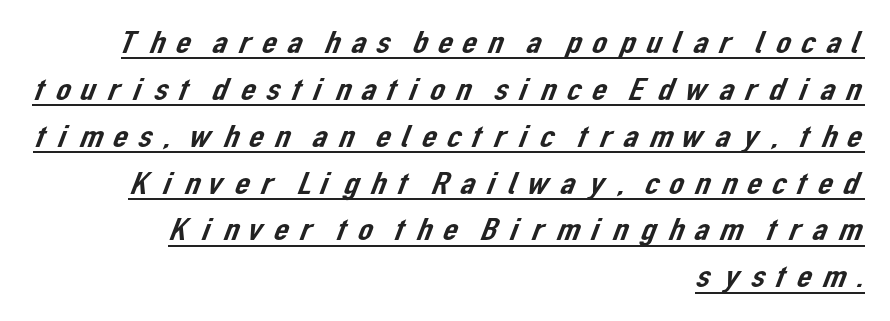
{"serif": "no", "width": "normal", "stroke_contrast": "low", "x_height": "medium", "monospaced": "no", "underline": "yes", "align": "right", "line_spacing": "normal", "line_spacing_ratio": 1.42, "letter_spacing": "wide", "letter_spacing_em": 0.21, "glyph_px": 33}
